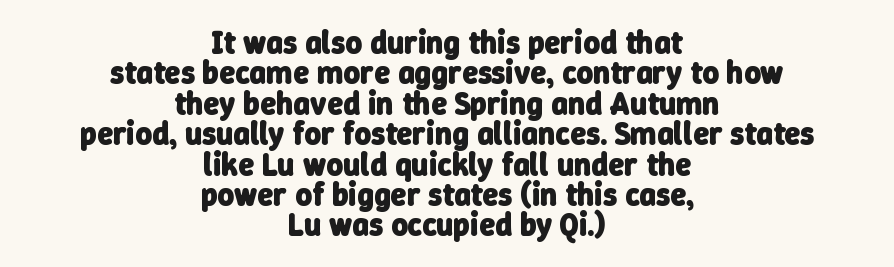
The image shows 32 px heavy sans-serif type; set centered, tight line spacing (0.95x), normal letter spacing, not underlined; low stroke contrast and a medium x-height.
